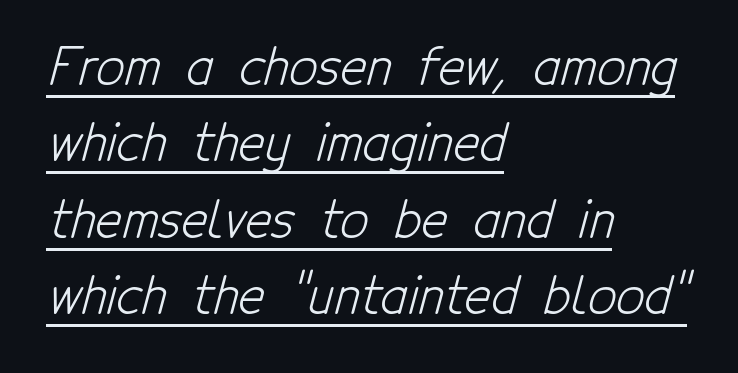
{"serif": "no", "bold": "no", "weight": "light", "width": "condensed", "stroke_contrast": "low", "x_height": "medium", "monospaced": "no", "underline": "yes", "align": "left", "line_spacing": "normal", "line_spacing_ratio": 1.53, "letter_spacing": "normal", "letter_spacing_em": 0.0, "glyph_px": 50}
